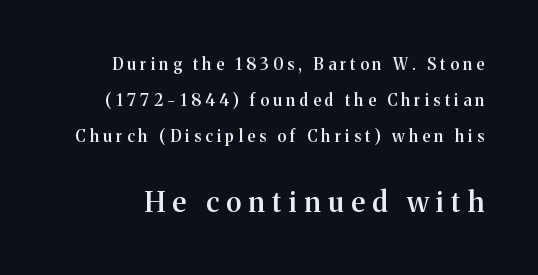
Q: Is the text bold? A: Semi-bold.
Q: Is the text italic (slanted)? A: No, it is upright.
Q: Is the typeface a serif or a sans-serif typeface? A: Serif.
Q: Is the text underlined? A: No.
Q: Is the spacing between letters normal or unusually wide? A: Unusually wide.
Q: Is the spacing between lines tight, normal or loose? A: Loose.
Q: Which block of text is set in a larger size, the first (top) or the second (bottom)? A: The second (bottom) one.
Q: Width (condensed, normal, or wide)? A: Normal.
Q: Stroke contrast? A: Medium.
Q: x-height? A: Medium.
Q: Monospaced? A: No.
